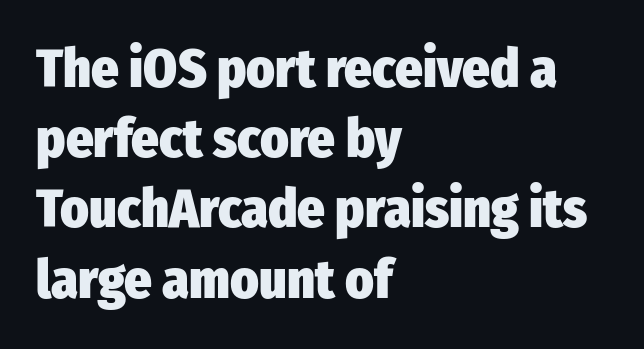
The image shows 54 px heavy, condensed sans-serif type, upright; set left-aligned, normal line spacing (1.3x), normal letter spacing, not underlined; low stroke contrast and a medium x-height.
